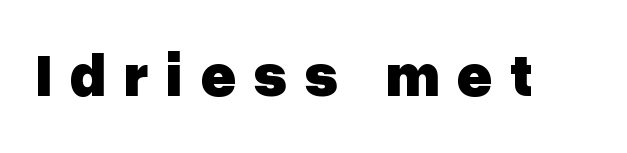
{"serif": "no", "italic": "no", "bold": "yes", "weight": "heavy", "width": "normal", "stroke_contrast": "low", "x_height": "medium", "monospaced": "no", "underline": "no", "letter_spacing": "wide", "letter_spacing_em": 0.28, "glyph_px": 61}
